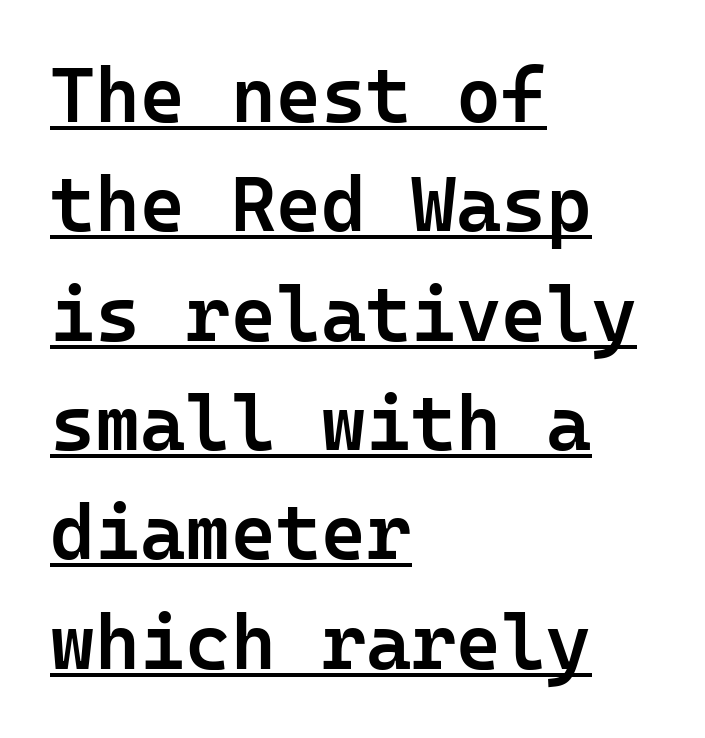
{"serif": "no", "italic": "no", "bold": "semi", "weight": "semibold", "width": "normal", "stroke_contrast": "low", "x_height": "medium", "monospaced": "yes", "underline": "yes", "align": "left", "line_spacing": "normal", "line_spacing_ratio": 1.42, "letter_spacing": "normal", "letter_spacing_em": 0.0, "glyph_px": 77}
